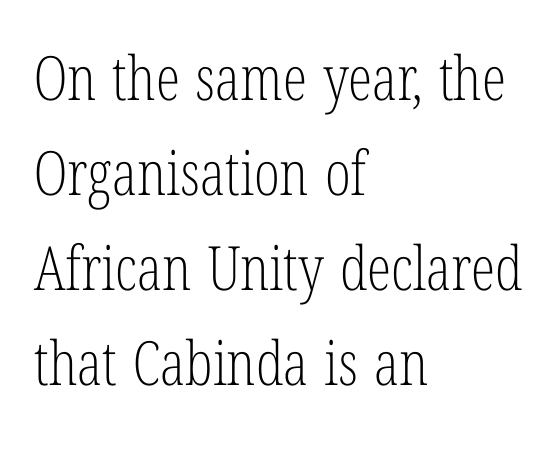
One-word summary of the alignment: left. Nobody touched the tracking dial on this one. How would I describe the line gaps? Plain and ordinary. Varying glyph widths throughout — classic text-font behaviour. Is there any slant? The stems are plumb.
